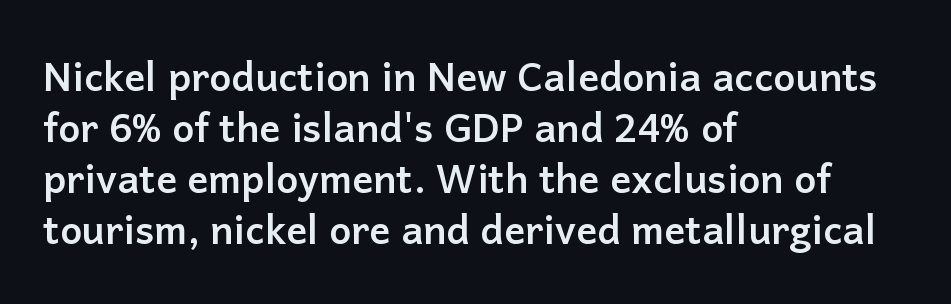
{"serif": "no", "italic": "no", "bold": "yes", "weight": "semibold", "width": "normal", "stroke_contrast": "low", "x_height": "medium", "monospaced": "no", "underline": "no", "align": "left", "line_spacing": "normal", "line_spacing_ratio": 1.31, "letter_spacing": "normal", "letter_spacing_em": 0.0, "glyph_px": 39}
